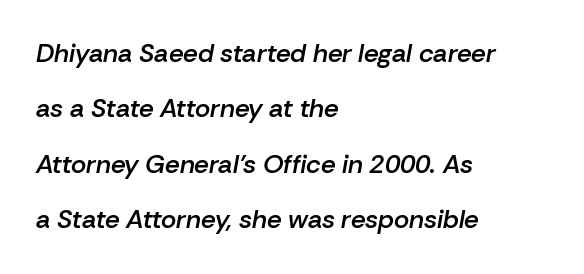
The glyphs are unaccompanied by any horizontal stroke below them. Reading down the column, the eye jumps a long way to each next line. Default kerning and tracking; the words read as compact shapes. Weight: semibold (demi). Does the lettering tilt? It does — this is italic. In CSS terms this would be text-align: left.
